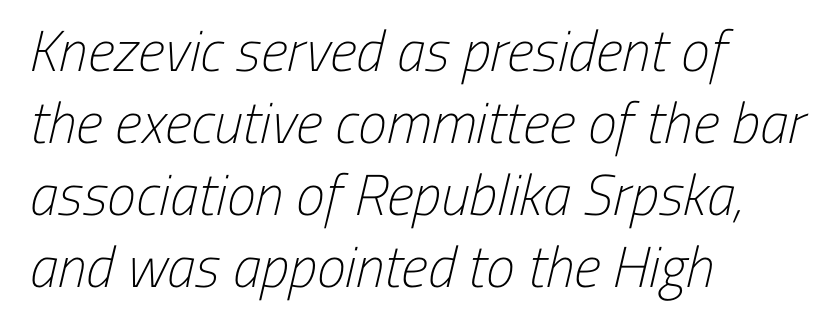
Line starts are locked; line ends wander. Font category for this specimen: sans-serif. Glyph-to-glyph distance matches everyday printed text. The passage shown is not underscored anywhere.
